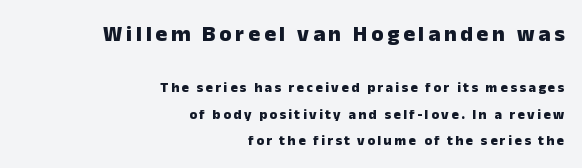
{"italic": "no", "bold": "yes", "underline": "no", "align": "right", "line_spacing_ratio": 1.89, "larger_block": "first", "size_ratio": 1.57, "glyph_px": 22}
